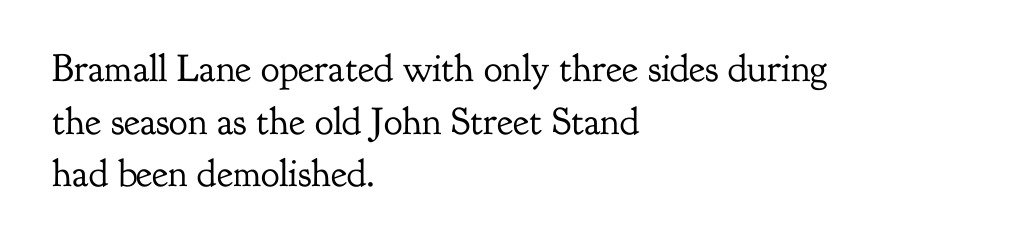
Q: Is the text bold? A: No.
Q: Is the text italic (slanted)? A: No, it is upright.
Q: Is the typeface a serif or a sans-serif typeface? A: Serif.
Q: Is the text underlined? A: No.
Q: How is the paragraph aligned? A: Left-aligned.
Q: Is the spacing between letters normal or unusually wide? A: Normal.
Q: Is the spacing between lines tight, normal or loose? A: Normal.
Q: Width (condensed, normal, or wide)? A: Normal.
Q: Stroke contrast? A: Low.
Q: x-height? A: Small.
Q: Monospaced? A: No.
